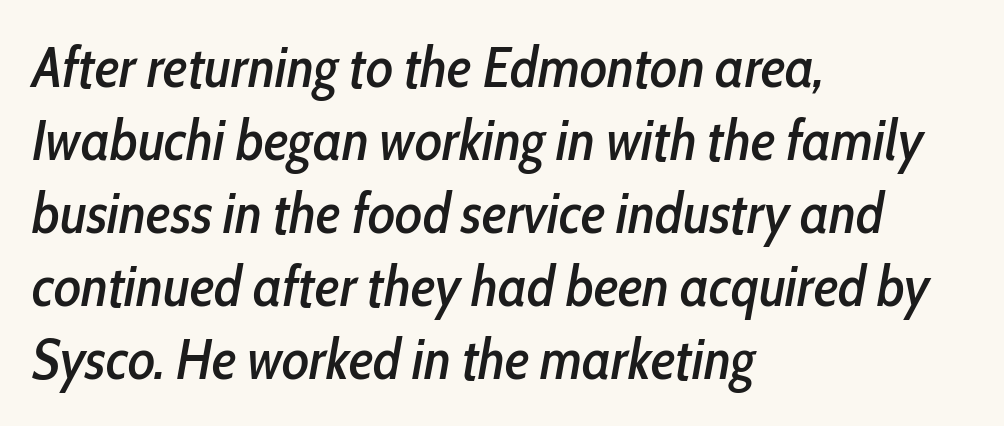
The image shows 57 px condensed type, italic (leaning right); set left-aligned, normal line spacing (1.28x), normal letter spacing, not underlined; low stroke contrast and a medium x-height.
